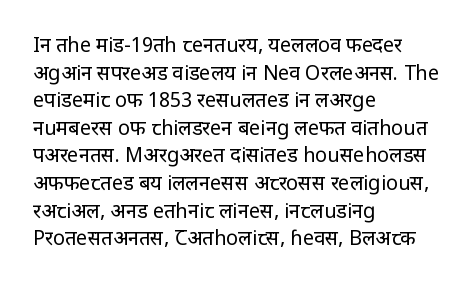
{"italic": "no", "bold": "no", "underline": "no", "align": "left", "line_spacing": "normal", "line_spacing_ratio": 1.38, "letter_spacing": "normal", "letter_spacing_em": 0.0, "glyph_px": 20}
